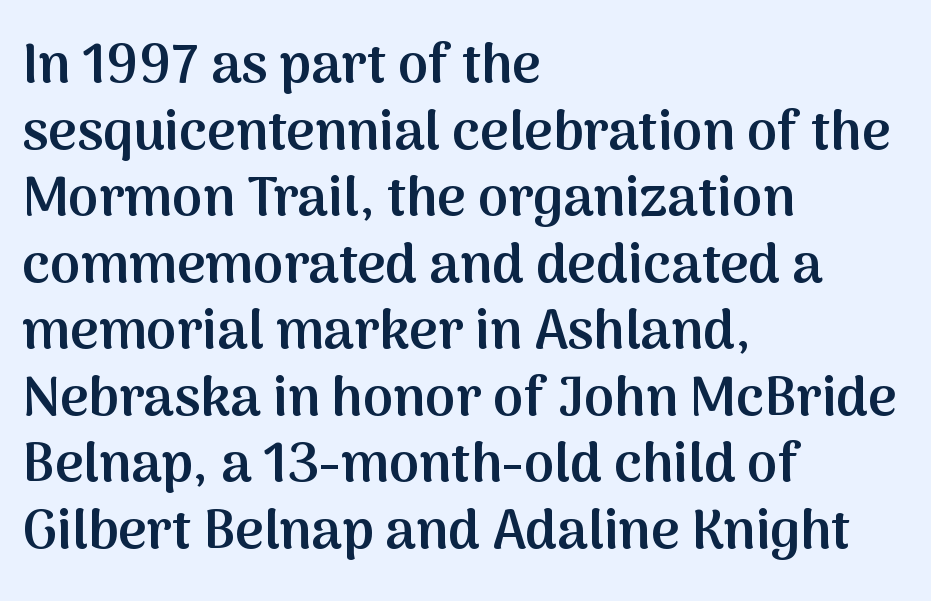
{"serif": "no", "italic": "no", "bold": "semi", "weight": "semibold", "width": "normal", "stroke_contrast": "medium", "x_height": "medium", "monospaced": "no", "underline": "no", "align": "left", "line_spacing_ratio": 1.21, "letter_spacing": "normal", "letter_spacing_em": 0.0, "glyph_px": 55}
